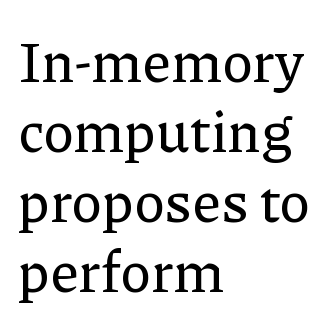
Italic: no, the glyphs are upright roman. Underlining? Definitely not there. Is this a fixed-width face? No — the glyphs have proportional, varying widths. Short and long lines alike share a common starting point at left. The designer went with a serif here, giving each stem small feet.
